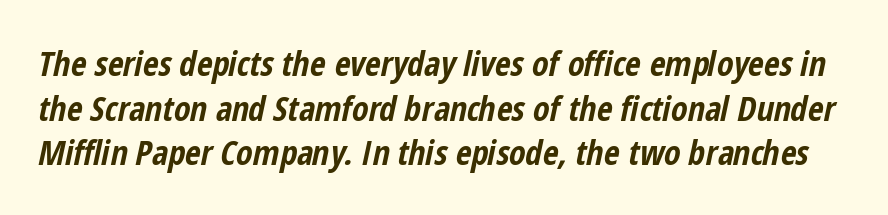
Q: Is the text bold? A: Yes.
Q: Is the text italic (slanted)? A: Yes, it leans right by about 12 degrees.
Q: Is the text underlined? A: No.
Q: Is the spacing between letters normal or unusually wide? A: Normal.
Q: Is the spacing between lines tight, normal or loose? A: Normal.
Q: Width (condensed, normal, or wide)? A: Condensed.
Q: Stroke contrast? A: Low.
Q: x-height? A: Medium.
Q: Monospaced? A: No.
